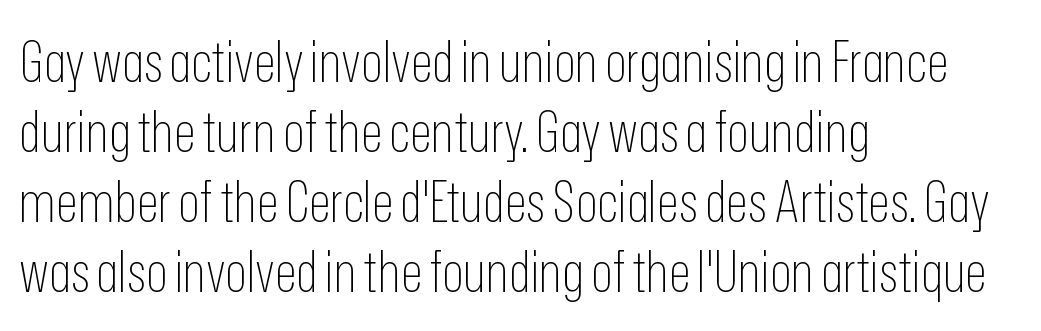
The zone under the glyphs is completely vacant. The letters carry no serifs — their stems end cleanly without finishing strokes. These lines are rendered in a variable-pitch font. The type is set solid horizontally, with unmodified tracking. The lines are quadded left. A typesetter would mark this as roman, not italic.
